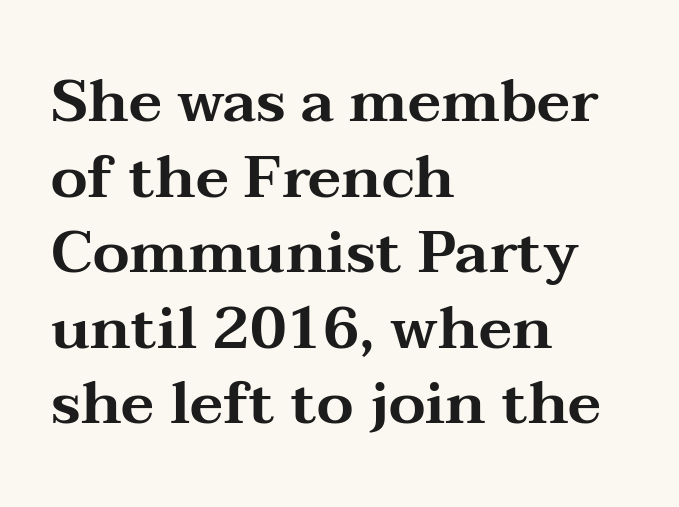
{"serif": "yes", "italic": "no", "width": "wide", "stroke_contrast": "medium", "x_height": "medium", "monospaced": "no", "underline": "no", "align": "left", "line_spacing": "normal", "line_spacing_ratio": 1.28, "letter_spacing": "normal", "letter_spacing_em": 0.0, "glyph_px": 59}
